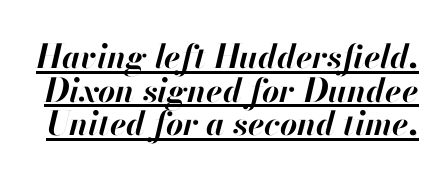
Q: Is the text bold? A: Yes.
Q: Is the text italic (slanted)? A: Yes, it leans right by about 13 degrees.
Q: Is the text underlined? A: Yes.
Q: Is the spacing between letters normal or unusually wide? A: Normal.
Q: Is the spacing between lines tight, normal or loose? A: Tight.
Q: Width (condensed, normal, or wide)? A: Normal.
Q: Stroke contrast? A: High.
Q: x-height? A: Small.
Q: Monospaced? A: No.
